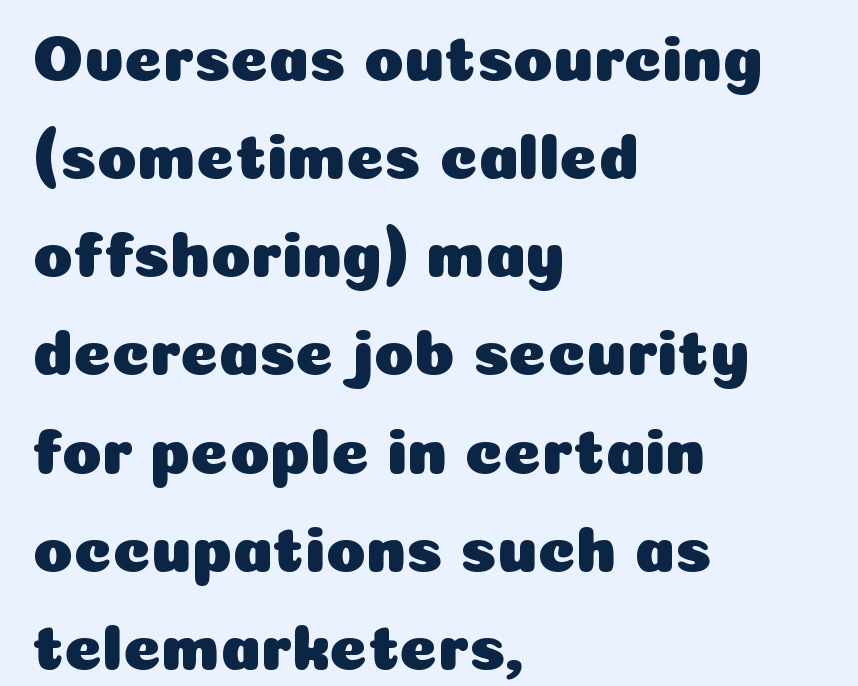
Classification — sans serif. Looks like regular typesetting: each glyph gets only the width it needs. This rendering features lettering with no underline. What's the leading like? Ordinary, nothing unusual. Rendered with straight, roman letterforms. One-word summary of the alignment: left.
